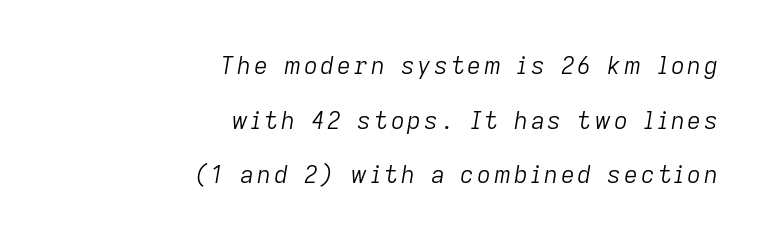
The image shows 24 px text type, italic (leaning right); set right-aligned, loose line spacing (2.28x), not underlined.
